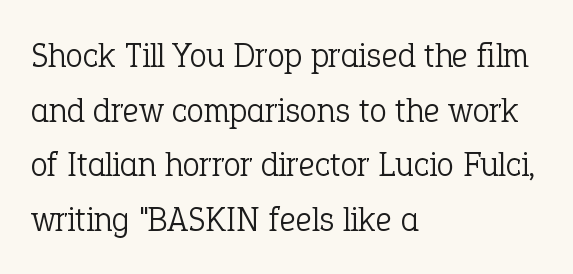
Q: Is the text bold? A: No.
Q: Is the text italic (slanted)? A: No, it is upright.
Q: Is the typeface a serif or a sans-serif typeface? A: Serif.
Q: Is the text underlined? A: No.
Q: How is the paragraph aligned? A: Left-aligned.
Q: Is the spacing between letters normal or unusually wide? A: Normal.
Q: Is the spacing between lines tight, normal or loose? A: Normal.
Q: Width (condensed, normal, or wide)? A: Normal.
Q: Stroke contrast? A: Low.
Q: x-height? A: Medium.
Q: Monospaced? A: No.
